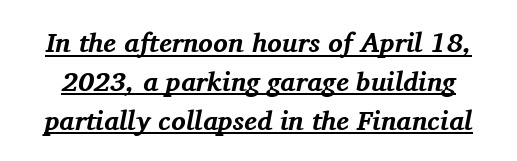
{"italic": "yes", "lean": "right", "slant_degrees": 11, "bold": "yes", "underline": "yes", "line_spacing": "normal", "line_spacing_ratio": 1.44, "letter_spacing": "normal", "letter_spacing_em": 0.0, "glyph_px": 27}
